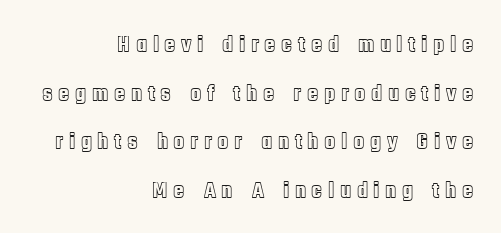
Q: Is the text italic (slanted)? A: No, it is upright.
Q: Is the text underlined? A: No.
Q: How is the paragraph aligned? A: Right-aligned.
Q: Is the spacing between letters normal or unusually wide? A: Unusually wide.
Q: Is the spacing between lines tight, normal or loose? A: Loose.
